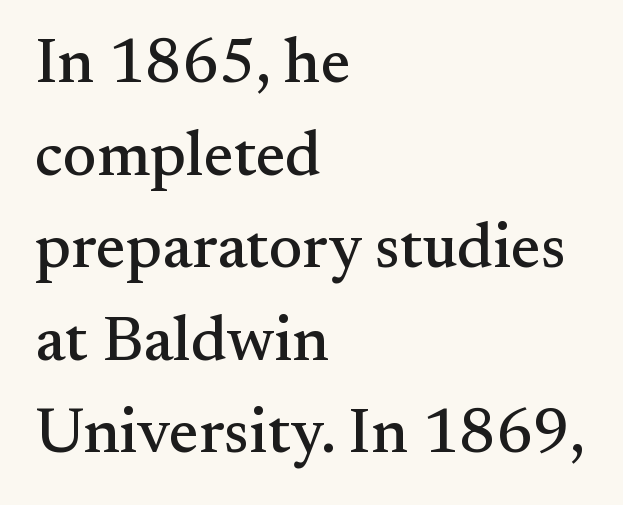
This sample uses a serif face. Here the glyphs are tracked normally, forming tight word shapes. A typesetter would mark this as roman, not italic. Whoever set this chose a conventional vertical rhythm.
